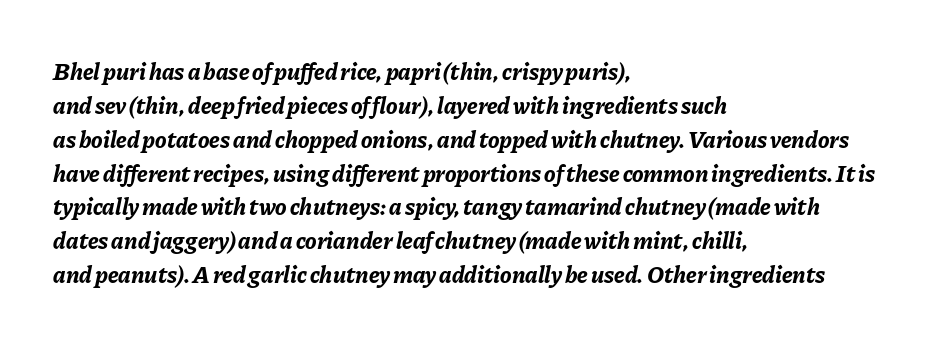
Q: Is the text bold? A: Yes.
Q: Is the text italic (slanted)? A: Yes, it leans right by about 11 degrees.
Q: Is the text underlined? A: No.
Q: How is the paragraph aligned? A: Left-aligned.
Q: Is the spacing between letters normal or unusually wide? A: Normal.
Q: Is the spacing between lines tight, normal or loose? A: Normal.
